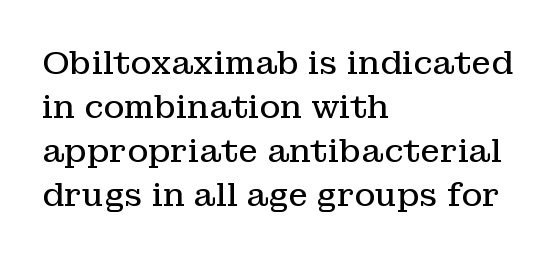
Q: Is the text bold? A: No.
Q: Is the text italic (slanted)? A: No, it is upright.
Q: Is the typeface a serif or a sans-serif typeface? A: Serif.
Q: Is the text underlined? A: No.
Q: How is the paragraph aligned? A: Left-aligned.
Q: Is the spacing between letters normal or unusually wide? A: Normal.
Q: Is the spacing between lines tight, normal or loose? A: Normal.
Q: Width (condensed, normal, or wide)? A: Normal.
Q: Stroke contrast? A: Low.
Q: x-height? A: Medium.
Q: Monospaced? A: No.
